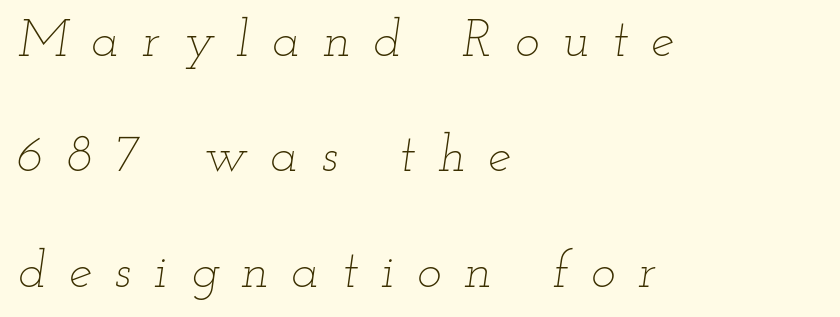
The image shows 52 px thin, wide type, italic (leaning right); set left-aligned, loose line spacing (2.22x), unusually wide letter spacing (+0.44 em), not underlined; low stroke contrast and a small x-height.
